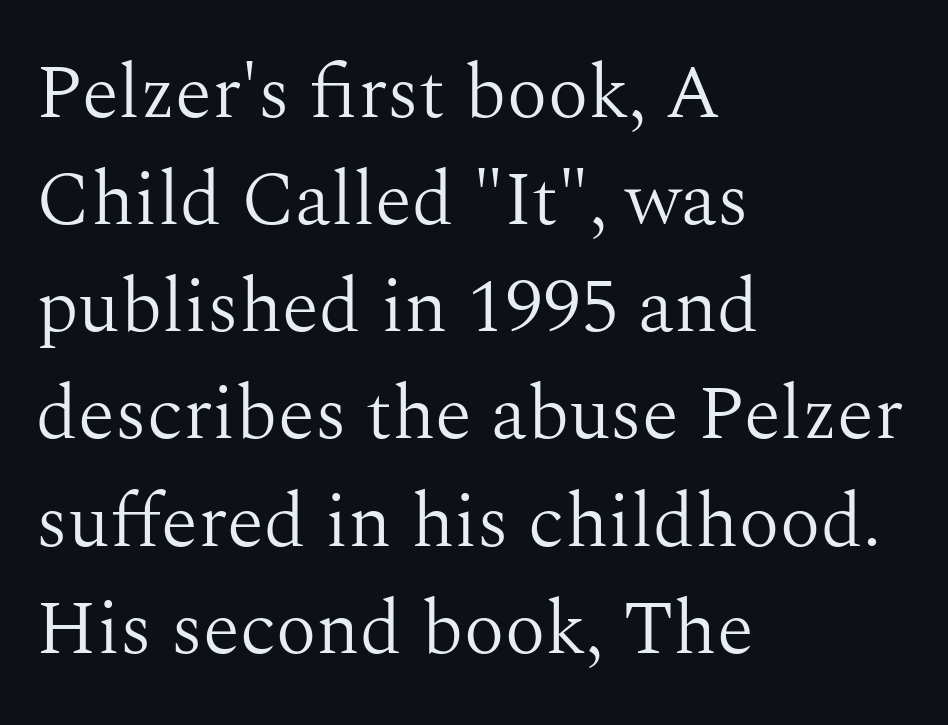
Q: Is the text bold? A: No.
Q: Is the text italic (slanted)? A: No, it is upright.
Q: Is the typeface a serif or a sans-serif typeface? A: Serif.
Q: Is the text underlined? A: No.
Q: How is the paragraph aligned? A: Left-aligned.
Q: Is the spacing between letters normal or unusually wide? A: Normal.
Q: Is the spacing between lines tight, normal or loose? A: Normal.
Q: Width (condensed, normal, or wide)? A: Normal.
Q: Stroke contrast? A: Medium.
Q: x-height? A: Medium.
Q: Monospaced? A: No.
